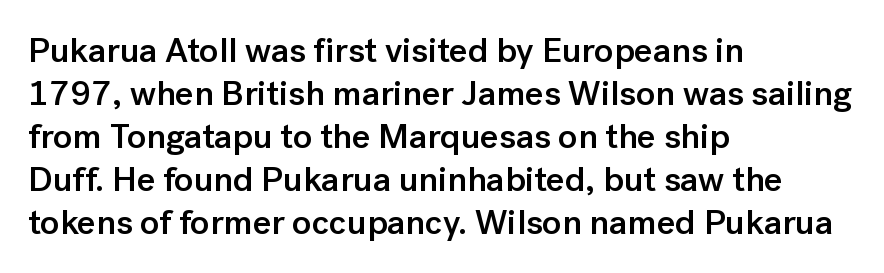
Q: Is the text bold? A: Semi-bold.
Q: Is the text italic (slanted)? A: No, it is upright.
Q: Is the typeface a serif or a sans-serif typeface? A: Sans-serif.
Q: Is the text underlined? A: No.
Q: How is the paragraph aligned? A: Left-aligned.
Q: Is the spacing between letters normal or unusually wide? A: Normal.
Q: Width (condensed, normal, or wide)? A: Normal.
Q: Stroke contrast? A: Low.
Q: x-height? A: Medium.
Q: Monospaced? A: No.
